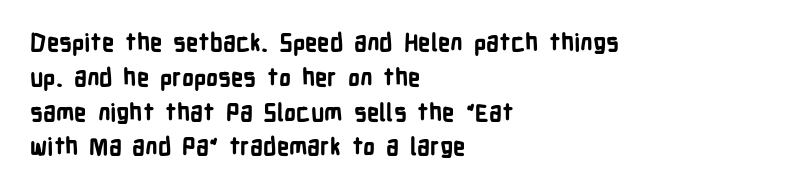
{"italic": "no", "bold": "yes", "underline": "no", "align": "left", "line_spacing": "normal", "line_spacing_ratio": 1.45, "letter_spacing": "normal", "letter_spacing_em": 0.0, "glyph_px": 24}
